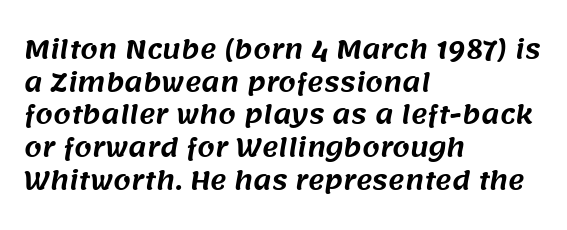
Q: Is the text underlined? A: No.
Q: How is the paragraph aligned? A: Left-aligned.
Q: Is the spacing between letters normal or unusually wide? A: Normal.
Q: Is the spacing between lines tight, normal or loose? A: Normal.
